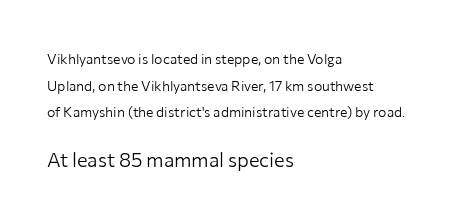
The image shows 20 px text type, upright; set left-aligned, loose line spacing (1.9x), normal letter spacing, not underlined; the second (bottom) block is 1.43x larger.
